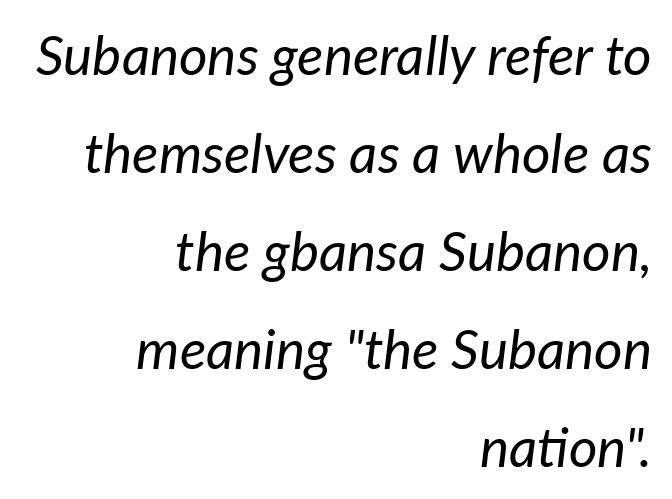
Q: Is the text bold? A: No.
Q: Is the text italic (slanted)? A: Yes, it leans right by about 7 degrees.
Q: Is the text underlined? A: No.
Q: How is the paragraph aligned? A: Right-aligned.
Q: Is the spacing between letters normal or unusually wide? A: Normal.
Q: Width (condensed, normal, or wide)? A: Normal.
Q: Stroke contrast? A: Low.
Q: x-height? A: Medium.
Q: Monospaced? A: No.
